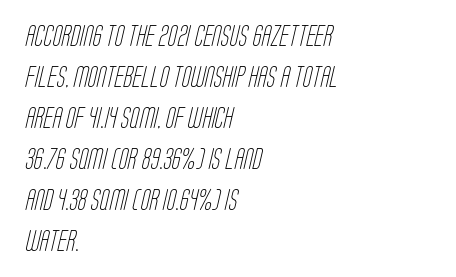
{"bold": "no", "underline": "no", "align": "left", "line_spacing": "loose", "line_spacing_ratio": 1.95, "letter_spacing": "normal", "letter_spacing_em": 0.0, "glyph_px": 21}
